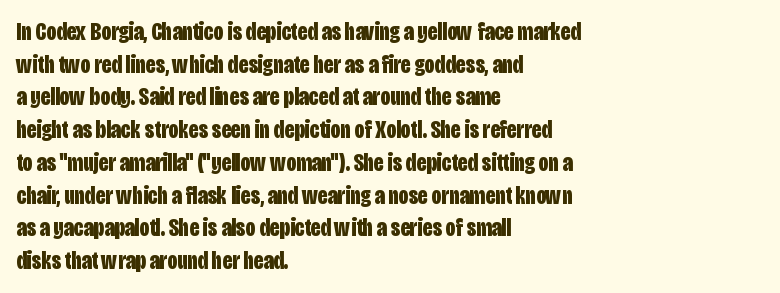
The image shows 25 px bold type, upright; set left-aligned, normal line spacing (1.31x), normal letter spacing, not underlined.
